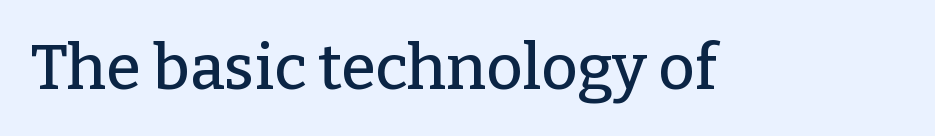
Q: Is the text italic (slanted)? A: No, it is upright.
Q: Is the typeface a serif or a sans-serif typeface? A: Serif.
Q: Is the text underlined? A: No.
Q: Is the spacing between letters normal or unusually wide? A: Normal.
Q: Width (condensed, normal, or wide)? A: Normal.
Q: Stroke contrast? A: Low.
Q: x-height? A: Medium.
Q: Monospaced? A: No.
